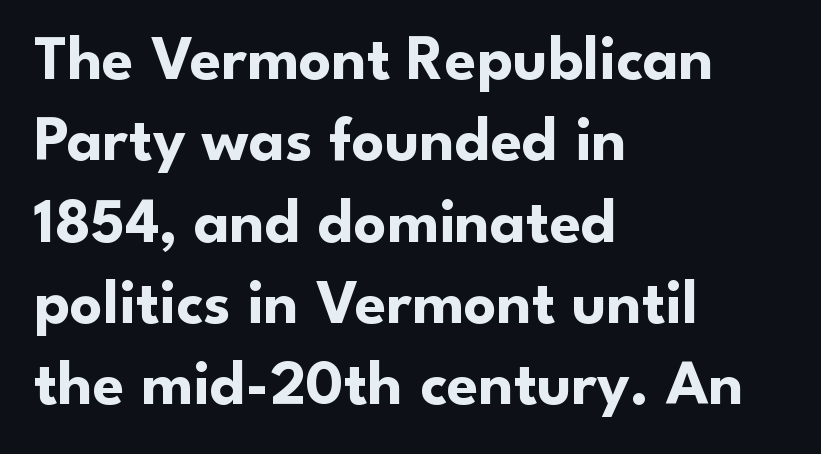
The image shows 64 px bold sans-serif type, upright; set left-aligned, normal line spacing (1.27x), normal letter spacing, not underlined; low stroke contrast and a small x-height.
